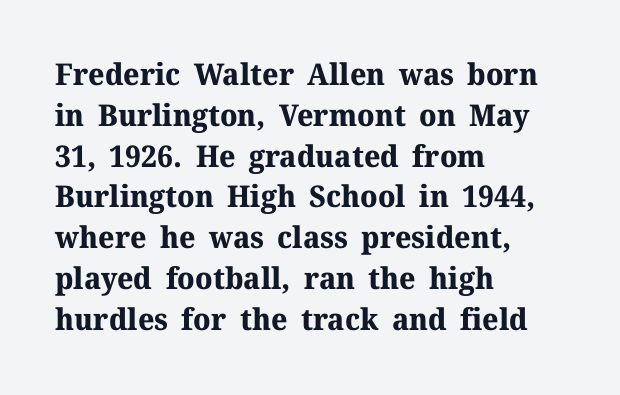
{"serif": "yes", "italic": "no", "bold": "yes", "weight": "bold", "width": "normal", "stroke_contrast": "medium", "x_height": "medium", "monospaced": "no", "underline": "no", "align": "left", "line_spacing": "normal", "line_spacing_ratio": 1.36, "letter_spacing": "normal", "letter_spacing_em": 0.0, "glyph_px": 30}
